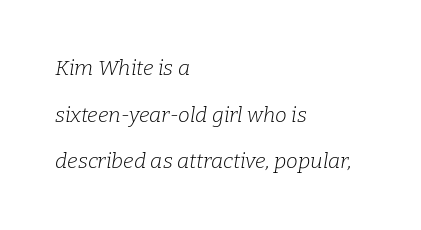
{"italic": "yes", "lean": "right", "slant_degrees": 9, "bold": "no", "underline": "no", "align": "left", "line_spacing": "loose", "line_spacing_ratio": 2.22, "letter_spacing": "normal", "letter_spacing_em": 0.0, "glyph_px": 21}
